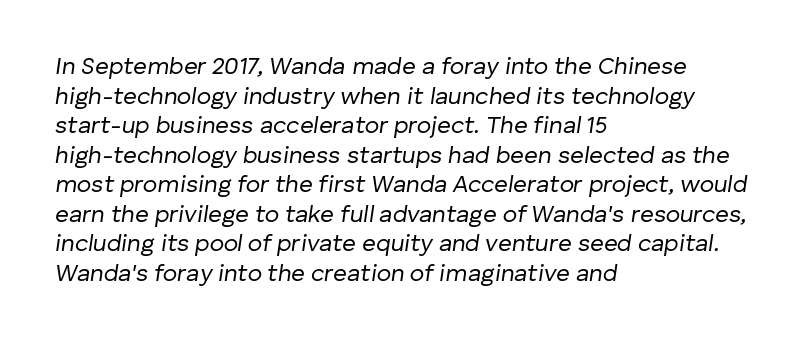
{"italic": "yes", "lean": "right", "slant_degrees": 8, "bold": "no", "underline": "no", "align": "left", "line_spacing_ratio": 1.23, "letter_spacing": "normal", "letter_spacing_em": 0.0, "glyph_px": 24}
